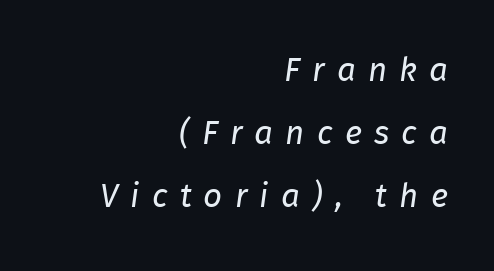
The image shows 33 px regular-weight type, italic (leaning right); set right-aligned, loose line spacing (1.91x), unusually wide letter spacing (+0.37 em), not underlined; low stroke contrast and a medium x-height.
